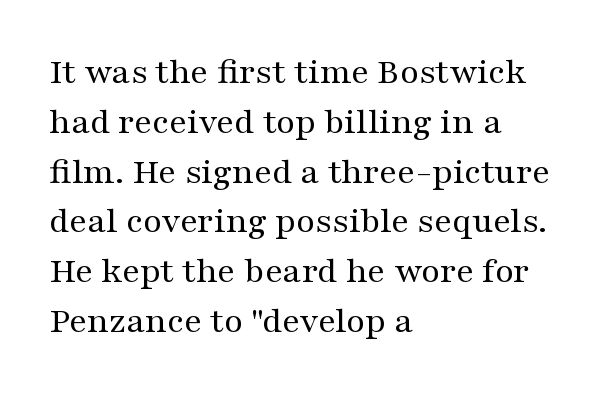
Q: Is the text bold? A: No.
Q: Is the text italic (slanted)? A: No, it is upright.
Q: Is the typeface a serif or a sans-serif typeface? A: Serif.
Q: Is the text underlined? A: No.
Q: How is the paragraph aligned? A: Left-aligned.
Q: Is the spacing between letters normal or unusually wide? A: Normal.
Q: Is the spacing between lines tight, normal or loose? A: Normal.
Q: Width (condensed, normal, or wide)? A: Wide.
Q: Stroke contrast? A: Medium.
Q: x-height? A: Medium.
Q: Monospaced? A: No.
